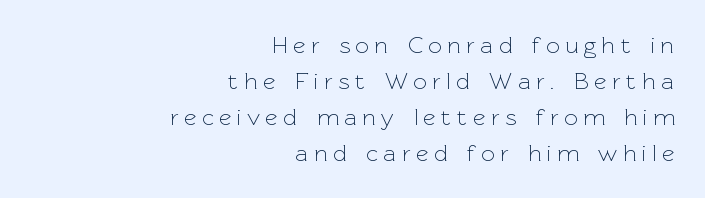
{"italic": "no", "bold": "no", "underline": "no", "align": "right", "line_spacing": "normal", "line_spacing_ratio": 1.5, "letter_spacing": "wide", "letter_spacing_em": 0.23, "glyph_px": 24}
